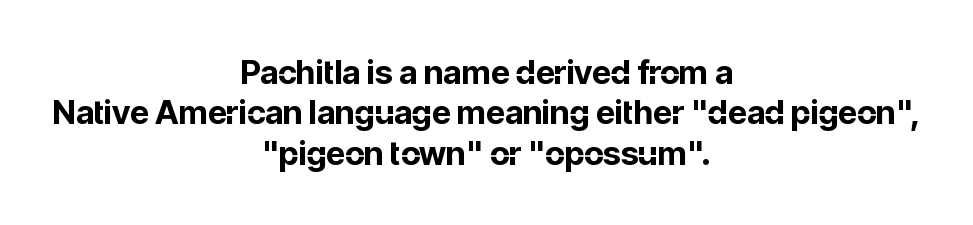
Q: Is the text bold? A: Yes.
Q: Is the text italic (slanted)? A: No, it is upright.
Q: Is the typeface a serif or a sans-serif typeface? A: Sans-serif.
Q: Is the text underlined? A: No.
Q: How is the paragraph aligned? A: Centered.
Q: Is the spacing between letters normal or unusually wide? A: Normal.
Q: Width (condensed, normal, or wide)? A: Normal.
Q: Stroke contrast? A: Low.
Q: x-height? A: Medium.
Q: Monospaced? A: No.
